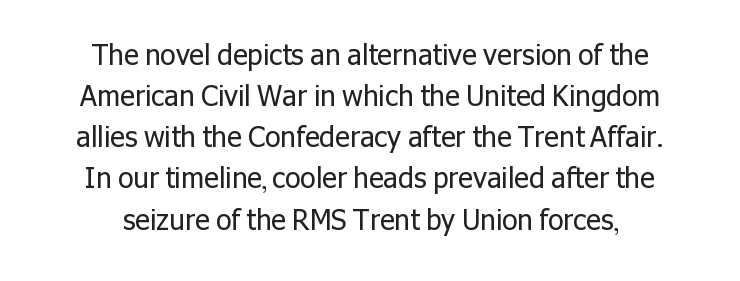
{"serif": "no", "italic": "no", "bold": "no", "weight": "regular", "width": "normal", "stroke_contrast": "low", "x_height": "medium", "monospaced": "no", "underline": "no", "align": "center", "line_spacing": "normal", "line_spacing_ratio": 1.47, "letter_spacing": "normal", "letter_spacing_em": 0.0, "glyph_px": 28}
